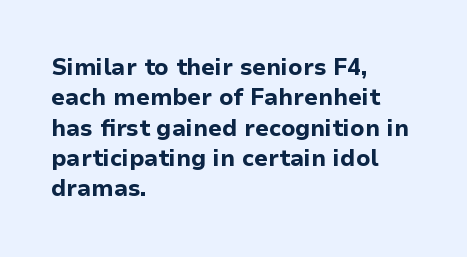
The image shows 23 px bold type, upright; set left-aligned, normal line spacing (1.32x), normal letter spacing, not underlined.
